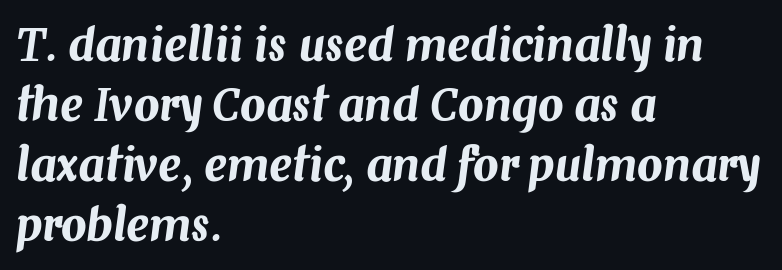
Q: Is the text italic (slanted)? A: Yes, it leans right by about 7 degrees.
Q: Is the text underlined? A: No.
Q: How is the paragraph aligned? A: Left-aligned.
Q: Is the spacing between letters normal or unusually wide? A: Normal.
Q: Is the spacing between lines tight, normal or loose? A: Normal.
Q: Width (condensed, normal, or wide)? A: Normal.
Q: Stroke contrast? A: Medium.
Q: x-height? A: Medium.
Q: Monospaced? A: No.
